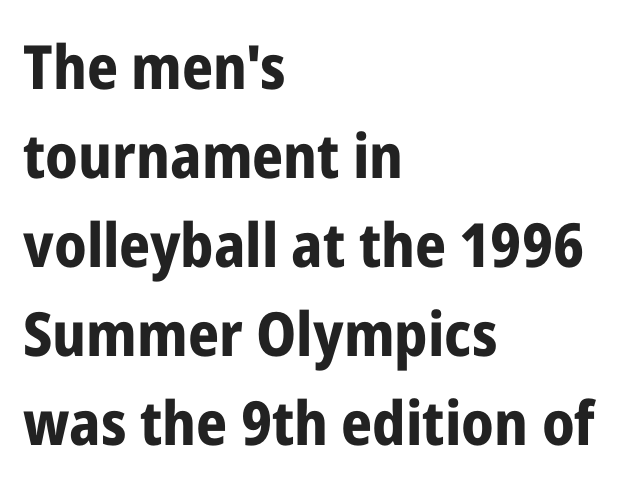
Vertical spacing — default. These lines stack with their left ends in a neat column. Serifs: no, the terminals of the letterforms are clean. Descender tails drop into unmarked territory. Caption: standard tracking, unaltered. You could not count columns in this text — the font is proportionally spaced.
